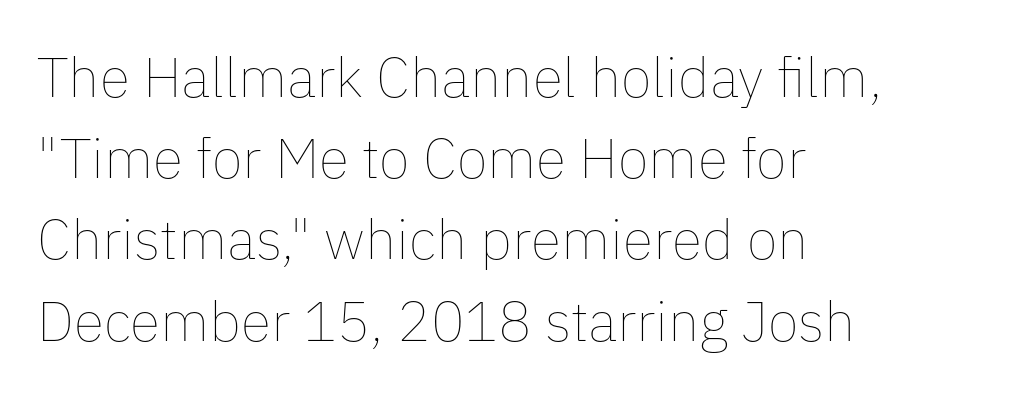
Q: Is the text bold? A: No.
Q: Is the text italic (slanted)? A: No, it is upright.
Q: Is the text underlined? A: No.
Q: How is the paragraph aligned? A: Left-aligned.
Q: Is the spacing between letters normal or unusually wide? A: Normal.
Q: Is the spacing between lines tight, normal or loose? A: Normal.
Q: Width (condensed, normal, or wide)? A: Normal.
Q: Stroke contrast? A: Low.
Q: x-height? A: Medium.
Q: Monospaced? A: No.
